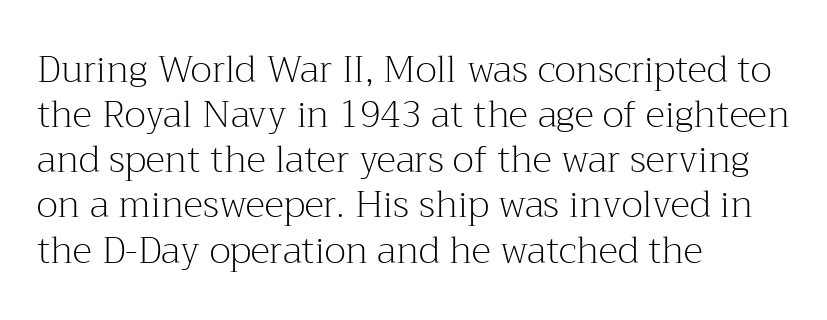
The image shows 37 px light serif type, upright; set left-aligned, line spacing 1.22x, normal letter spacing, not underlined; medium stroke contrast and a medium x-height.
